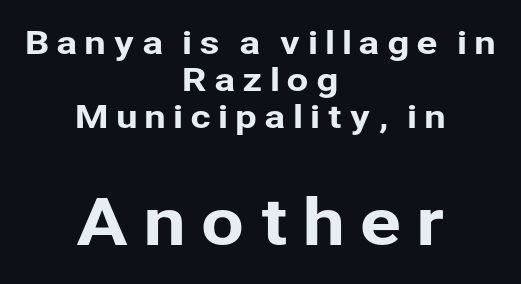
{"serif": "no", "italic": "no", "width": "normal", "stroke_contrast": "low", "x_height": "medium", "monospaced": "no", "underline": "no", "align": "center", "line_spacing": "tight", "line_spacing_ratio": 1.15, "letter_spacing": "wide", "letter_spacing_em": 0.21, "larger_block": "second", "size_ratio": 1.97, "glyph_px": 63}
